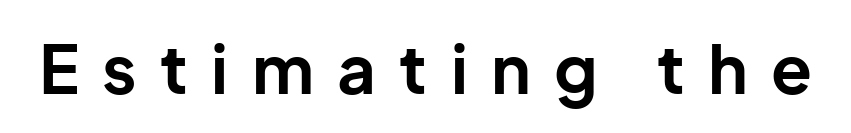
{"serif": "no", "italic": "no", "bold": "yes", "weight": "bold", "width": "normal", "stroke_contrast": "low", "x_height": "medium", "monospaced": "no", "underline": "no", "letter_spacing": "wide", "letter_spacing_em": 0.35, "glyph_px": 67}
